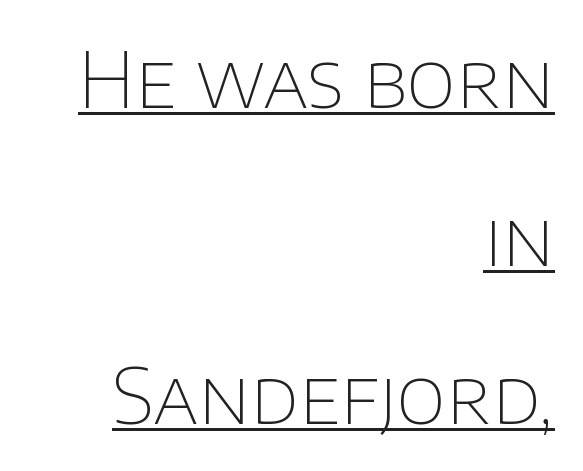
The image shows 76 px thin sans-serif type, upright; set right-aligned, loose line spacing (2.08x), normal letter spacing, underlined; low stroke contrast and a large x-height.
